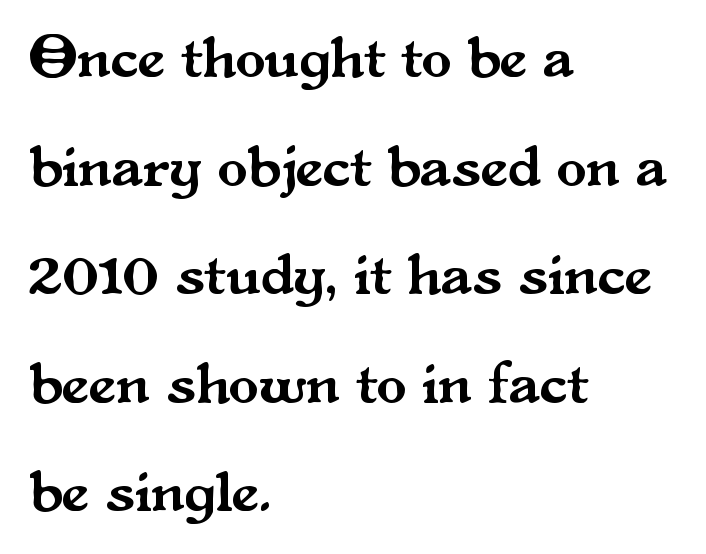
The line texture is even and compact thanks to regular tracking. Quick note: not italic, upright. One-word summary of the alignment: left. The space directly below the letters is spotless. This is serif lettering, the kind often seen in printed books. Here the designer chose a conventional face with non-uniform glyph widths.
